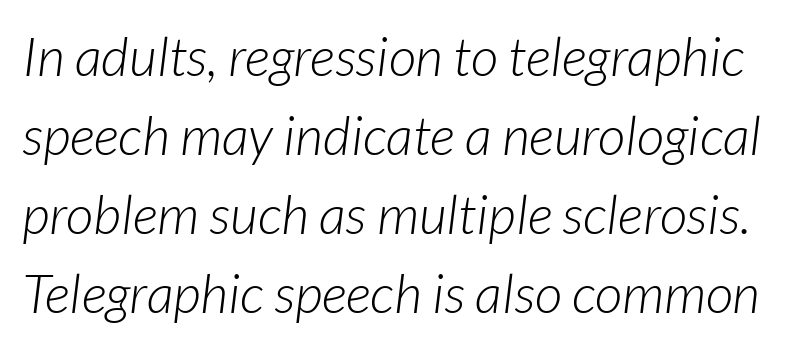
{"italic": "yes", "lean": "right", "slant_degrees": 7, "bold": "no", "weight": "light", "width": "normal", "stroke_contrast": "low", "x_height": "medium", "monospaced": "no", "underline": "no", "line_spacing": "normal", "line_spacing_ratio": 1.46, "letter_spacing": "normal", "letter_spacing_em": 0.0, "glyph_px": 54}
